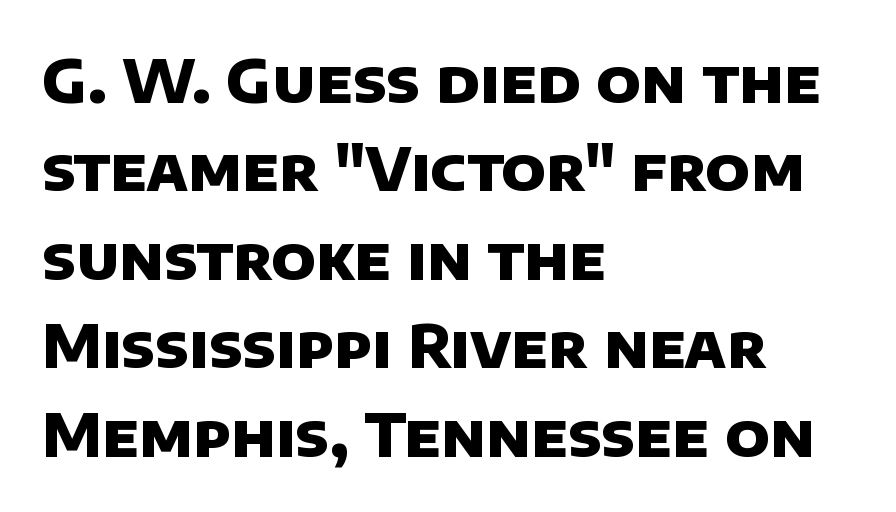
Q: Is the text bold? A: Yes.
Q: Is the typeface a serif or a sans-serif typeface? A: Sans-serif.
Q: Is the text underlined? A: No.
Q: How is the paragraph aligned? A: Left-aligned.
Q: Is the spacing between letters normal or unusually wide? A: Normal.
Q: Is the spacing between lines tight, normal or loose? A: Normal.
Q: Width (condensed, normal, or wide)? A: Normal.
Q: Stroke contrast? A: Low.
Q: x-height? A: Large.
Q: Monospaced? A: No.
